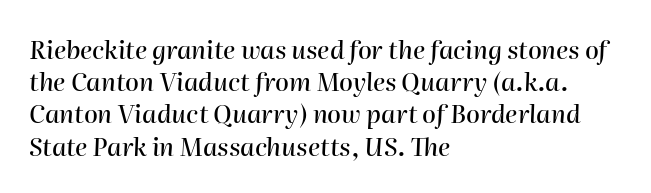
The image shows 25 px text type, italic (leaning right); set left-aligned, normal line spacing (1.29x), normal letter spacing, not underlined.
